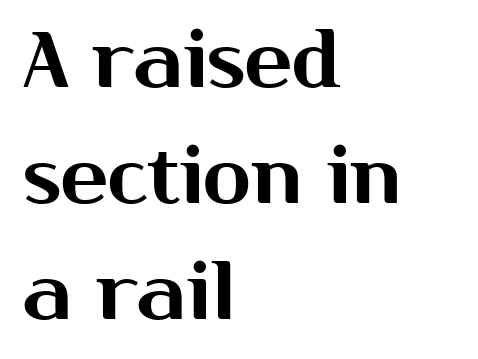
{"serif": "no", "italic": "no", "width": "normal", "stroke_contrast": "medium", "x_height": "medium", "monospaced": "no", "underline": "no", "align": "left", "line_spacing": "normal", "line_spacing_ratio": 1.47, "letter_spacing": "normal", "letter_spacing_em": 0.0, "glyph_px": 79}
